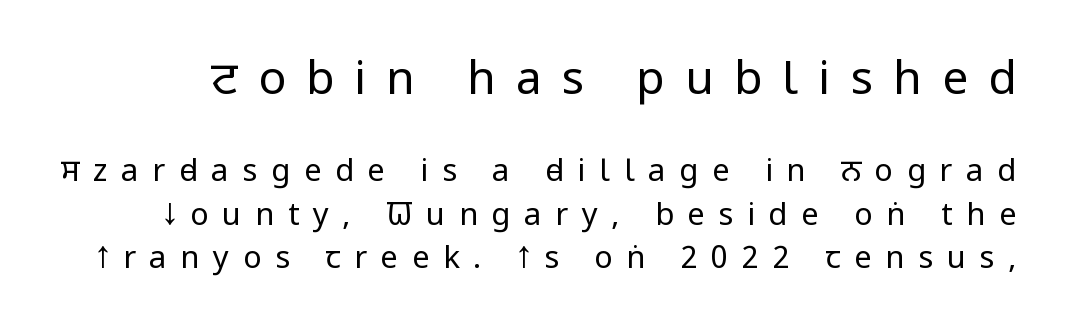
The image shows 46 px regular-weight, condensed sans-serif type, upright; set normal line spacing (1.4x), unusually wide letter spacing (+0.44 em), not underlined; the first (top) block is 1.48x larger; low stroke contrast and a large x-height.
